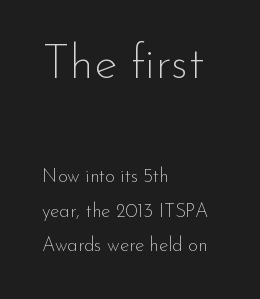
The image shows 48 px thin sans-serif type, upright; set left-aligned, line spacing 1.81x, normal letter spacing, not underlined; the first (top) block is 2.53x larger; low stroke contrast and a small x-height.
